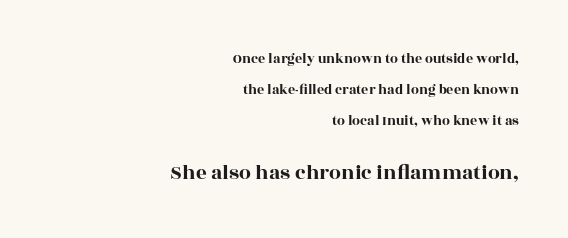
Q: Is the text italic (slanted)? A: No, it is upright.
Q: Is the text underlined? A: No.
Q: How is the paragraph aligned? A: Right-aligned.
Q: Is the spacing between letters normal or unusually wide? A: Normal.
Q: Is the spacing between lines tight, normal or loose? A: Loose.
Q: Which block of text is set in a larger size, the first (top) or the second (bottom)? A: The second (bottom) one.
